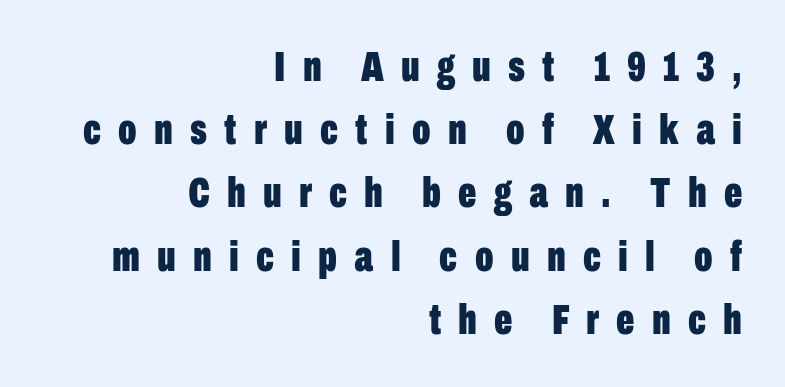
Q: Is the text bold? A: Yes.
Q: Is the text italic (slanted)? A: No, it is upright.
Q: Is the typeface a serif or a sans-serif typeface? A: Sans-serif.
Q: Is the text underlined? A: No.
Q: How is the paragraph aligned? A: Right-aligned.
Q: Is the spacing between letters normal or unusually wide? A: Unusually wide.
Q: Is the spacing between lines tight, normal or loose? A: Normal.
Q: Width (condensed, normal, or wide)? A: Condensed.
Q: Stroke contrast? A: Low.
Q: x-height? A: Medium.
Q: Monospaced? A: No.
